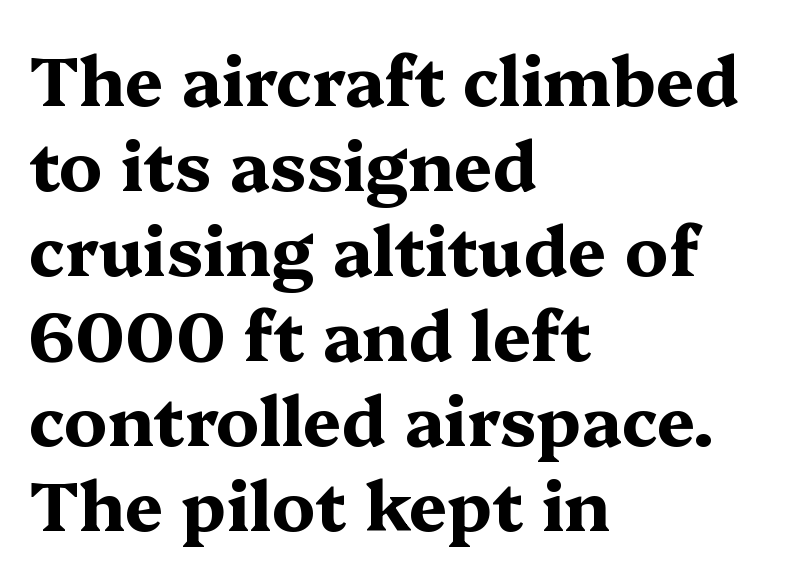
{"serif": "yes", "italic": "no", "bold": "yes", "weight": "bold", "width": "wide", "stroke_contrast": "medium", "x_height": "medium", "monospaced": "no", "underline": "no", "align": "left", "line_spacing": "normal", "line_spacing_ratio": 1.25, "letter_spacing": "normal", "letter_spacing_em": 0.0, "glyph_px": 68}
